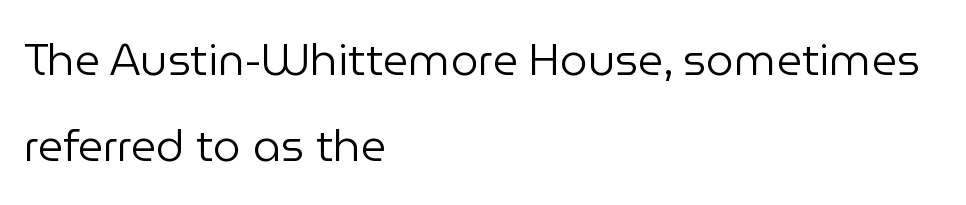
Q: Is the text bold? A: No.
Q: Is the text italic (slanted)? A: No, it is upright.
Q: Is the typeface a serif or a sans-serif typeface? A: Sans-serif.
Q: Is the text underlined? A: No.
Q: How is the paragraph aligned? A: Left-aligned.
Q: Is the spacing between letters normal or unusually wide? A: Normal.
Q: Is the spacing between lines tight, normal or loose? A: Loose.
Q: Width (condensed, normal, or wide)? A: Normal.
Q: Stroke contrast? A: Low.
Q: x-height? A: Medium.
Q: Monospaced? A: No.
